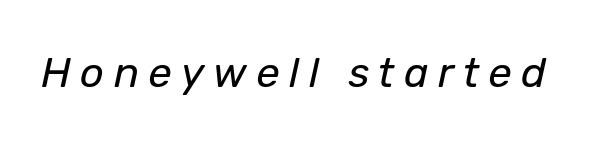
The image shows 42 px regular-weight type, italic (leaning right); set unusually wide letter spacing (+0.22 em), not underlined; low stroke contrast and a medium x-height.
